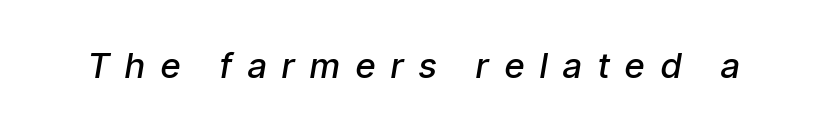
{"italic": "yes", "lean": "right", "slant_degrees": 9, "bold": "semi", "weight": "semibold", "width": "condensed", "stroke_contrast": "low", "x_height": "medium", "monospaced": "no", "underline": "no", "letter_spacing": "wide", "letter_spacing_em": 0.46, "glyph_px": 35}
